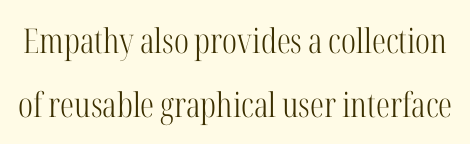
Letter spacing: default. Think of a printed novel: that variable character pitch is what you see here. Glance below the letters and you will spot only blank space. The specimen reads as upright at a glance. Are there feet on the stems? There are — it's a serif.
